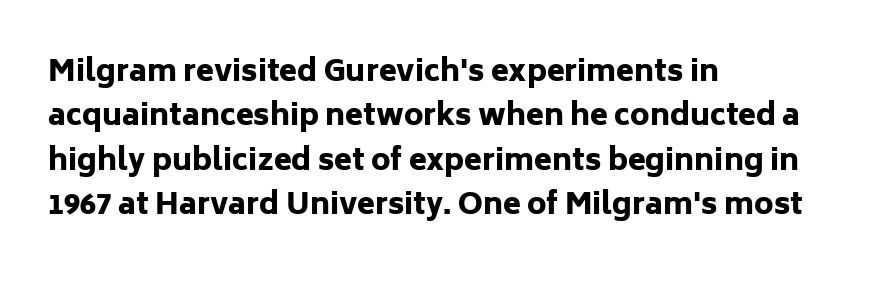
Each word holds together tightly as a unit, with standard inter-letter gaps. How would I describe the line gaps? Plain and ordinary. Chunky letters — that's bold for sure. A student would call this left alignment; a typographer would say flush left, rag right.
